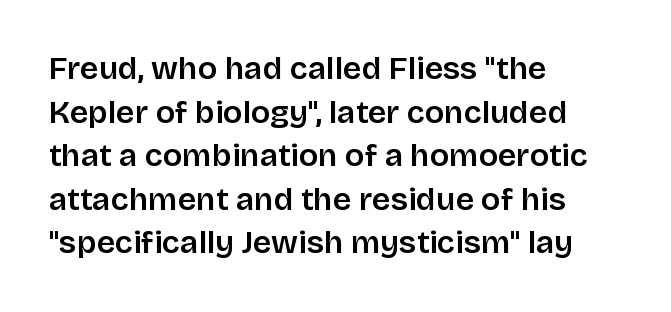
The glyphs are unaccompanied by any horizontal stroke below them. This sample has the flowing, uneven cadence of proportional lettering. The ragged edge is on the right, which tells us the setting is flush left. Ordinary non-slanted type is in use.
